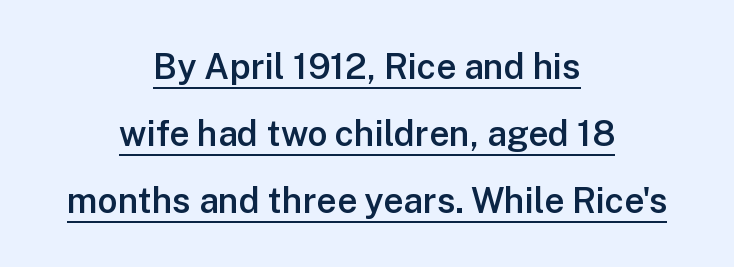
Q: Is the text bold? A: Semi-bold.
Q: Is the text italic (slanted)? A: No, it is upright.
Q: Is the typeface a serif or a sans-serif typeface? A: Sans-serif.
Q: Is the text underlined? A: Yes.
Q: How is the paragraph aligned? A: Centered.
Q: Is the spacing between letters normal or unusually wide? A: Normal.
Q: Is the spacing between lines tight, normal or loose? A: Loose.
Q: Width (condensed, normal, or wide)? A: Normal.
Q: Stroke contrast? A: Low.
Q: x-height? A: Medium.
Q: Monospaced? A: No.
